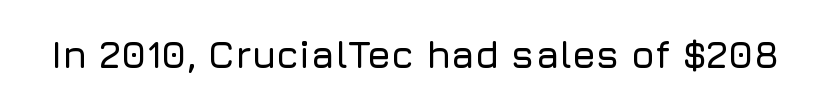
The image shows 38 px sans-serif type, upright; set normal letter spacing, not underlined; low stroke contrast and a medium x-height.
